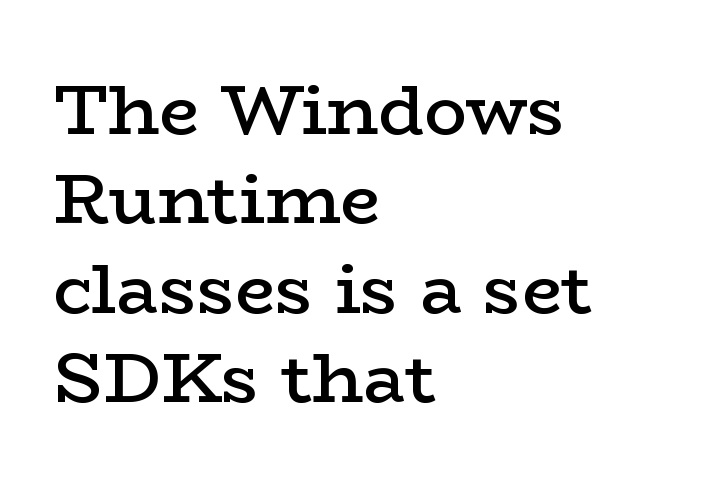
The image shows 71 px semibold, wide serif type, upright; set left-aligned, normal line spacing (1.26x), normal letter spacing, not underlined; low stroke contrast and a medium x-height.
